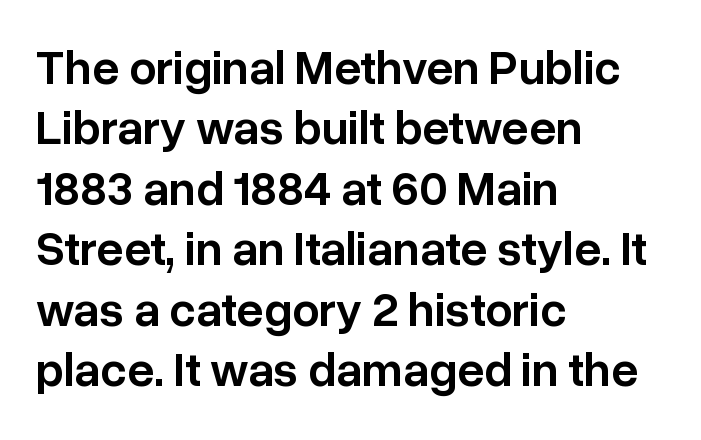
{"serif": "no", "italic": "no", "bold": "semi", "weight": "semibold", "width": "normal", "stroke_contrast": "low", "x_height": "medium", "monospaced": "no", "underline": "no", "align": "left", "line_spacing": "normal", "line_spacing_ratio": 1.26, "letter_spacing": "normal", "letter_spacing_em": 0.0, "glyph_px": 48}
